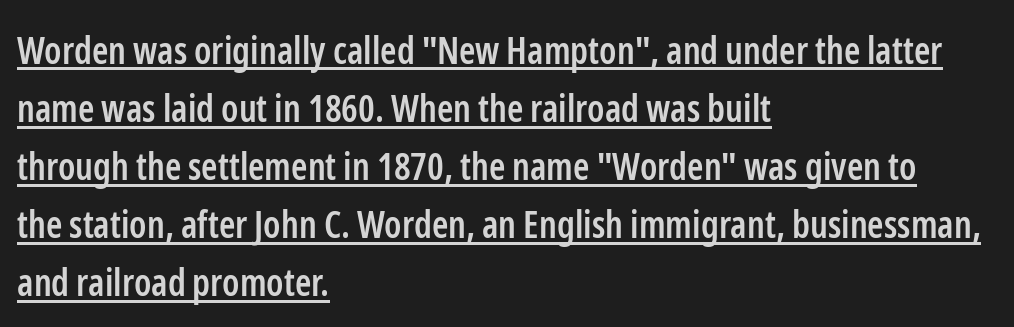
The image shows 37 px semibold, condensed sans-serif type, upright; set left-aligned, normal line spacing (1.57x), normal letter spacing, underlined; low stroke contrast and a medium x-height.
